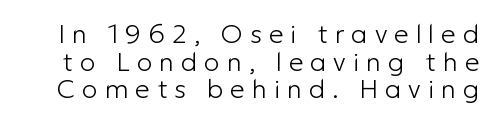
The image shows 26 px text type, upright; set tight line spacing (1.06x), unusually wide letter spacing (+0.27 em), not underlined.
